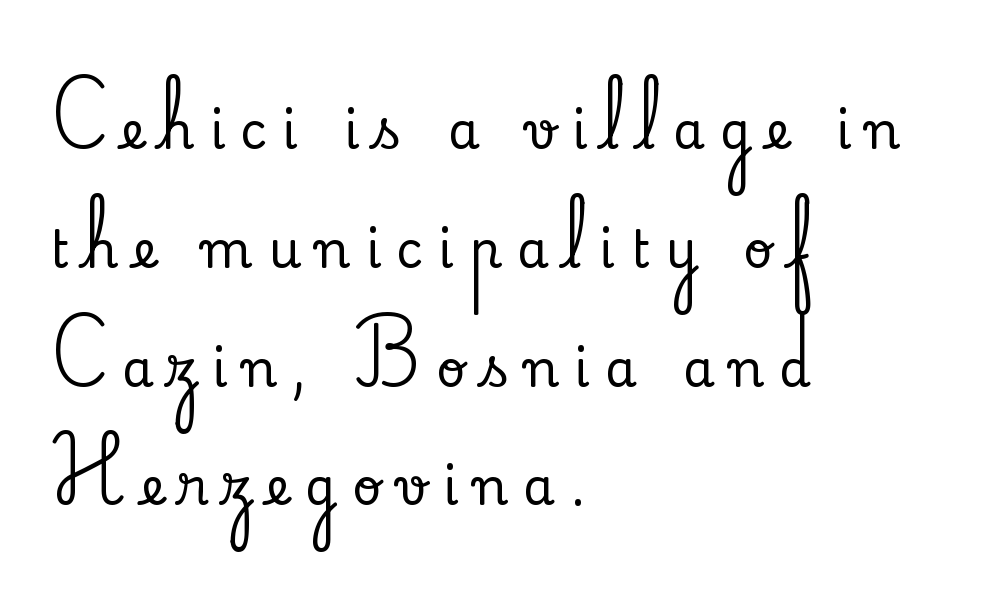
Q: Is the text italic (slanted)? A: No, it is upright.
Q: Is the typeface a serif or a sans-serif typeface? A: Serif.
Q: Is the text underlined? A: No.
Q: How is the paragraph aligned? A: Left-aligned.
Q: Is the spacing between letters normal or unusually wide? A: Unusually wide.
Q: Is the spacing between lines tight, normal or loose? A: Loose.
Q: Width (condensed, normal, or wide)? A: Normal.
Q: Stroke contrast? A: Low.
Q: x-height? A: Small.
Q: Monospaced? A: No.
